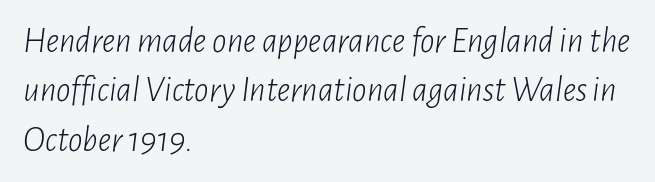
The image shows 36 px light, condensed type, italic (leaning right); set left-aligned, normal line spacing (1.37x), normal letter spacing, not underlined; low stroke contrast and a medium x-height.
